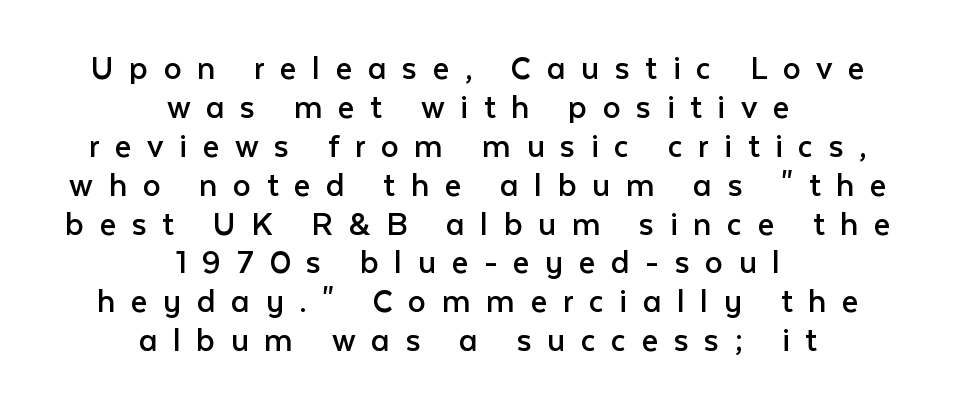
Q: Is the text bold? A: No.
Q: Is the text italic (slanted)? A: No, it is upright.
Q: Is the typeface a serif or a sans-serif typeface? A: Sans-serif.
Q: Is the text underlined? A: No.
Q: How is the paragraph aligned? A: Centered.
Q: Is the spacing between letters normal or unusually wide? A: Unusually wide.
Q: Is the spacing between lines tight, normal or loose? A: Tight.
Q: Width (condensed, normal, or wide)? A: Normal.
Q: Stroke contrast? A: Low.
Q: x-height? A: Medium.
Q: Monospaced? A: No.
